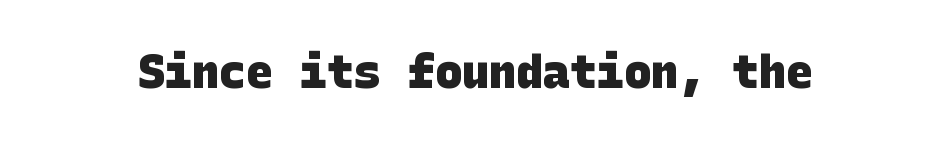
Q: Is the text bold? A: Yes.
Q: Is the typeface a serif or a sans-serif typeface? A: Sans-serif.
Q: Is the text underlined? A: No.
Q: Is the spacing between letters normal or unusually wide? A: Normal.
Q: Width (condensed, normal, or wide)? A: Normal.
Q: Stroke contrast? A: Low.
Q: x-height? A: Large.
